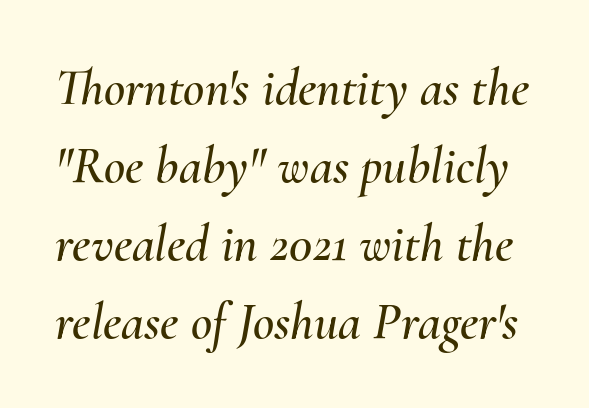
A typesetter would mark this as italic. Here the designer chose a conventional face with non-uniform glyph widths. Standard letterfit; no display-style spreading of the glyphs. A normal amount of white space separates one row of letters from the next.
